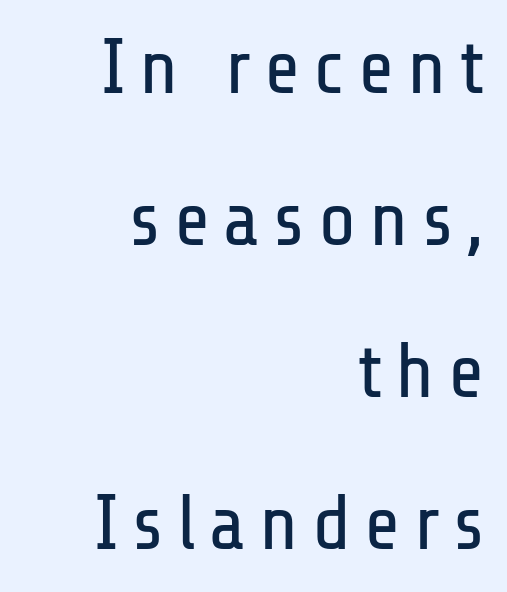
The image shows 78 px regular-weight, condensed sans-serif type, upright; set right-aligned, loose line spacing (1.95x), not underlined; low stroke contrast and a medium x-height.
